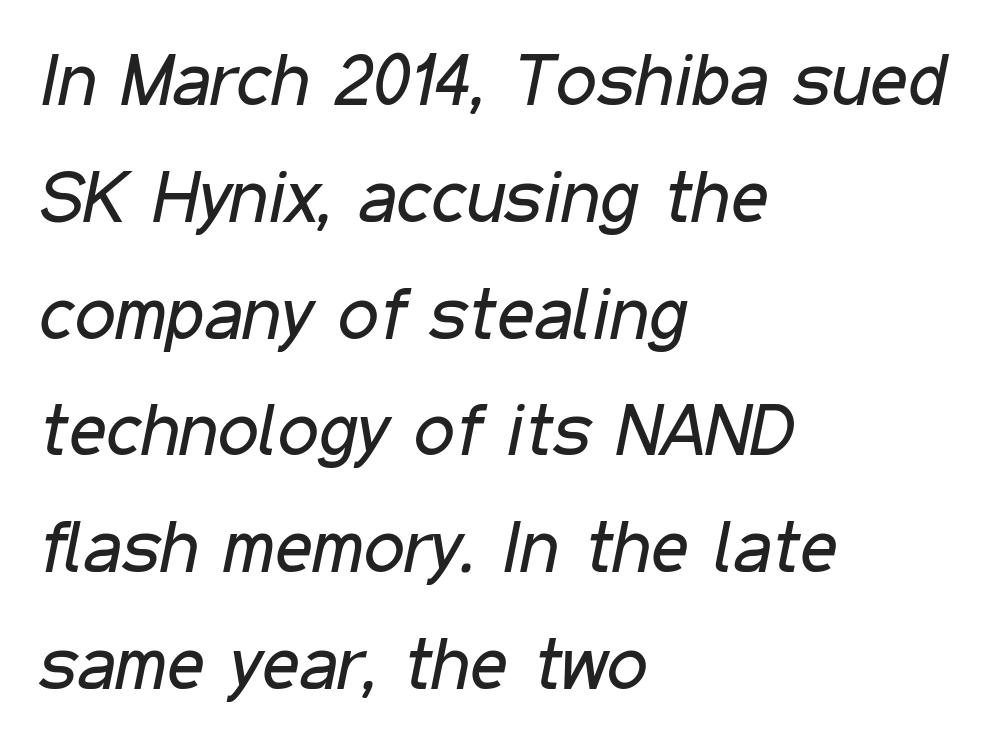
You could not count columns in this text — the font is proportionally spaced. Each row of text sits above clean, open space. Each stroke keeps to a modest, everyday thickness or less. Where is the straight margin? On the left.
